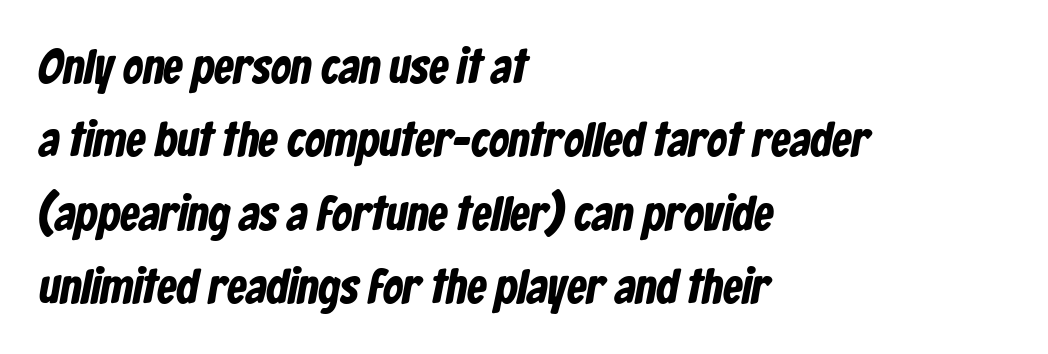
{"serif": "no", "width": "condensed", "stroke_contrast": "low", "x_height": "medium", "monospaced": "no", "underline": "no", "align": "left", "line_spacing": "normal", "line_spacing_ratio": 1.5, "letter_spacing": "normal", "letter_spacing_em": 0.0, "glyph_px": 49}
